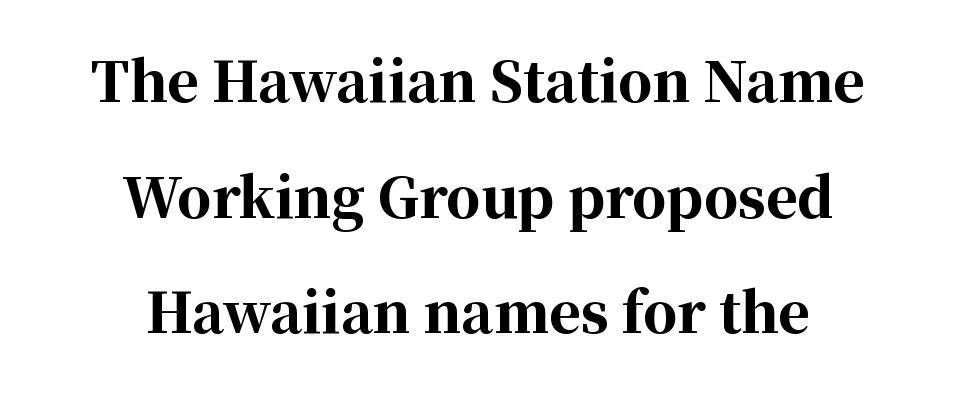
{"serif": "yes", "italic": "no", "bold": "yes", "weight": "bold", "width": "normal", "stroke_contrast": "high", "x_height": "medium", "monospaced": "no", "underline": "no", "align": "center", "line_spacing": "loose", "line_spacing_ratio": 2.14, "letter_spacing": "normal", "letter_spacing_em": 0.0, "glyph_px": 54}
